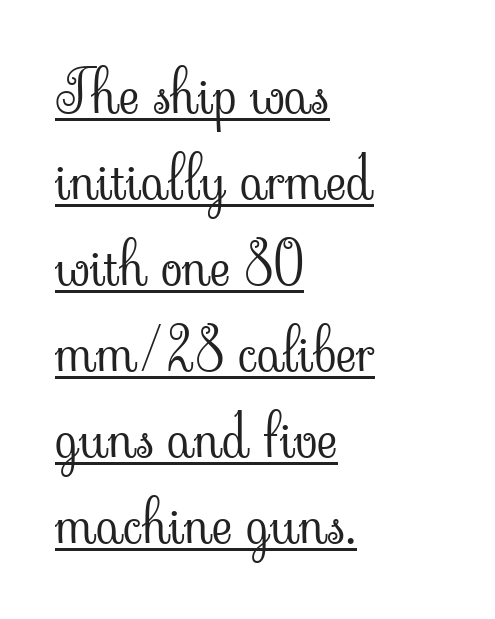
The image shows 57 px light serif type, upright; set left-aligned, normal line spacing (1.51x), normal letter spacing, underlined; low stroke contrast and a small x-height.
